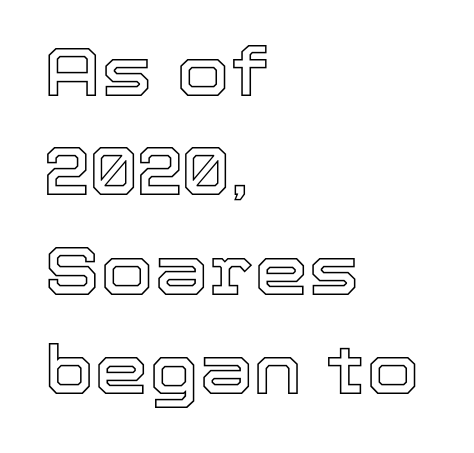
The image shows 69 px text type, upright; set left-aligned, normal line spacing (1.44x), normal letter spacing, not underlined; a medium x-height.
